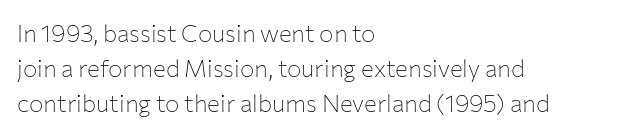
Q: Is the text bold? A: No.
Q: Is the text italic (slanted)? A: No, it is upright.
Q: Is the text underlined? A: No.
Q: How is the paragraph aligned? A: Left-aligned.
Q: Is the spacing between letters normal or unusually wide? A: Normal.
Q: Is the spacing between lines tight, normal or loose? A: Normal.
